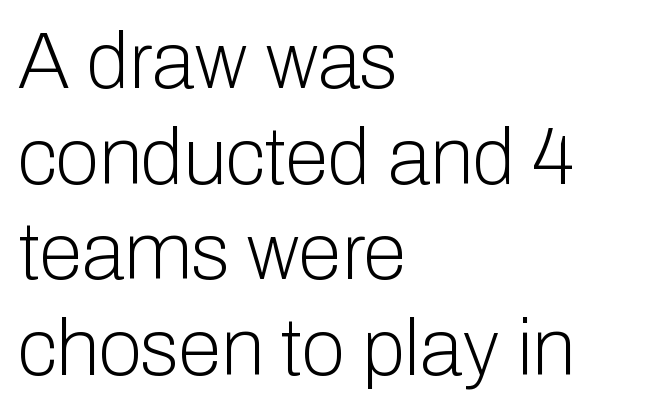
{"serif": "no", "italic": "no", "bold": "no", "weight": "light", "width": "normal", "stroke_contrast": "low", "x_height": "medium", "monospaced": "no", "underline": "no", "align": "left", "line_spacing_ratio": 1.21, "letter_spacing": "normal", "letter_spacing_em": 0.0, "glyph_px": 79}
